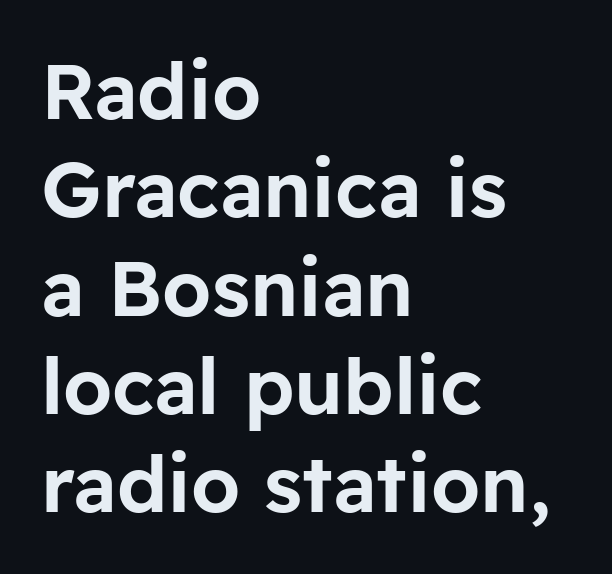
{"serif": "no", "italic": "no", "width": "normal", "stroke_contrast": "low", "x_height": "medium", "monospaced": "no", "underline": "no", "align": "left", "line_spacing": "normal", "line_spacing_ratio": 1.26, "letter_spacing": "normal", "letter_spacing_em": 0.0, "glyph_px": 78}
